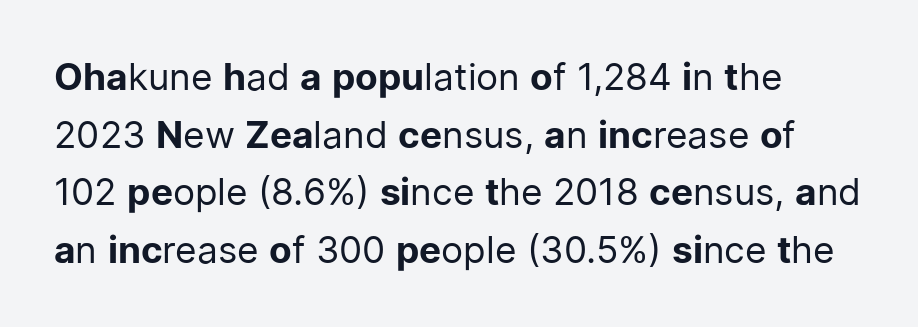
The lettering stays uniformly vertical, giving the passage a roman look. Weight class: somewhere from thin through regular. Examine the stroke ends and you'll find no serifs. Think of a printed novel: that variable character pitch is what you see here. Rows of type keep a routine distance in the vertical direction. Leftover space on each line is placed entirely after the last word.
